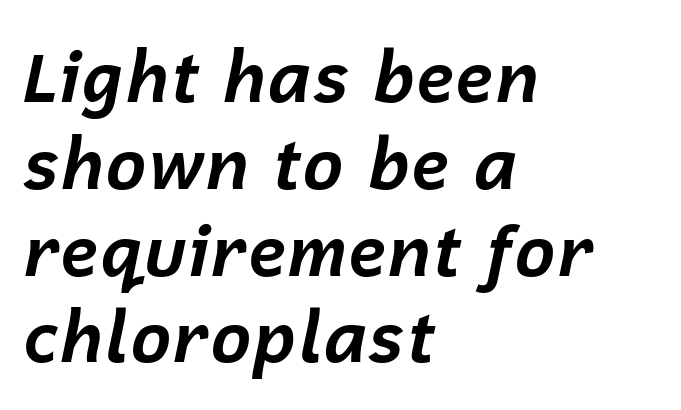
Q: Is the text bold? A: Yes.
Q: Is the text italic (slanted)? A: Yes, it leans right by about 12 degrees.
Q: Is the text underlined? A: No.
Q: How is the paragraph aligned? A: Left-aligned.
Q: Is the spacing between letters normal or unusually wide? A: Normal.
Q: Width (condensed, normal, or wide)? A: Normal.
Q: Stroke contrast? A: Low.
Q: x-height? A: Medium.
Q: Monospaced? A: No.
